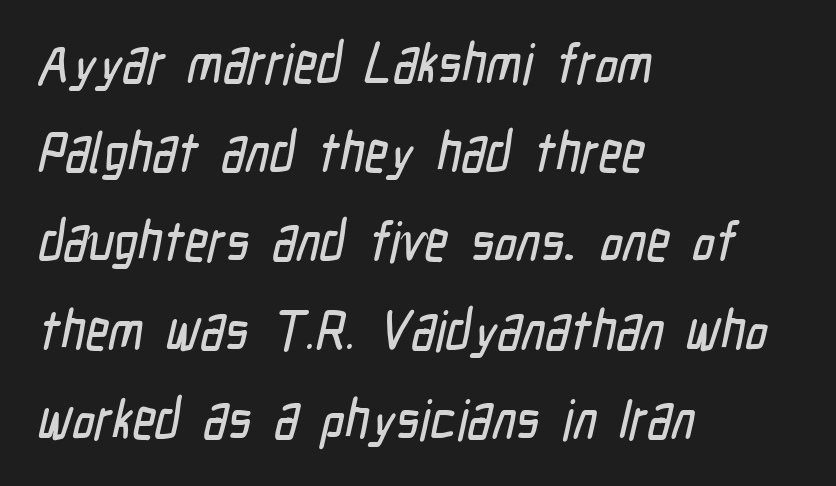
The block of text has a typical density, with ordinary space between rows. Each word holds together tightly as a unit, with standard inter-letter gaps. Visually the block forms a straight wall on the left and a jagged coastline on the right. Descender tails drop into unmarked territory.
